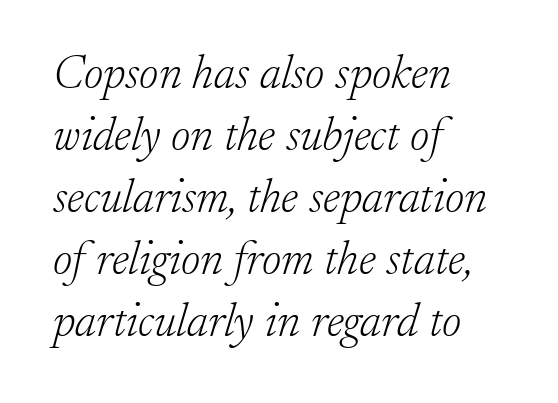
{"serif": "yes", "italic": "yes", "lean": "right", "slant_degrees": 17, "bold": "no", "weight": "light", "width": "normal", "stroke_contrast": "low", "x_height": "small", "monospaced": "no", "underline": "no", "align": "left", "line_spacing": "normal", "line_spacing_ratio": 1.32, "letter_spacing": "normal", "letter_spacing_em": 0.0, "glyph_px": 47}
